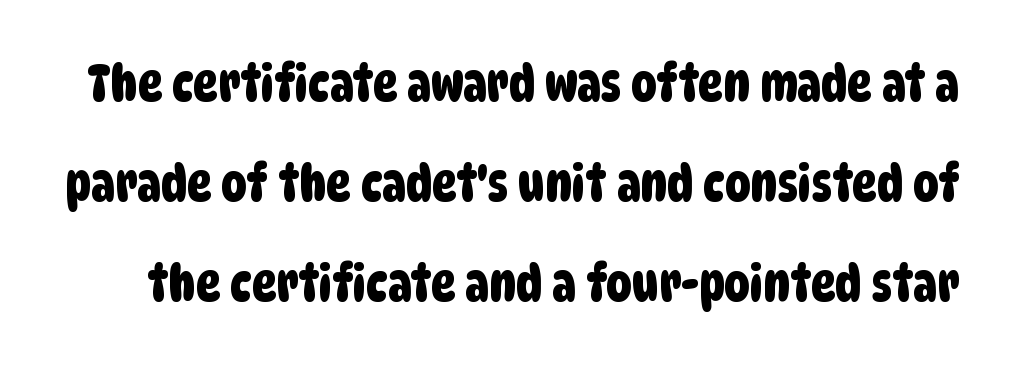
The image shows 51 px condensed sans-serif type; set loose line spacing (1.96x), normal letter spacing, not underlined; low stroke contrast and a large x-height.
